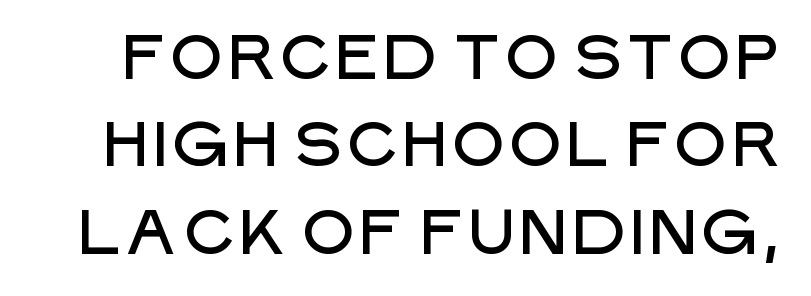
The image shows 62 px sans-serif type, upright; set normal line spacing (1.41x), normal letter spacing, not underlined; low stroke contrast and a large x-height.
